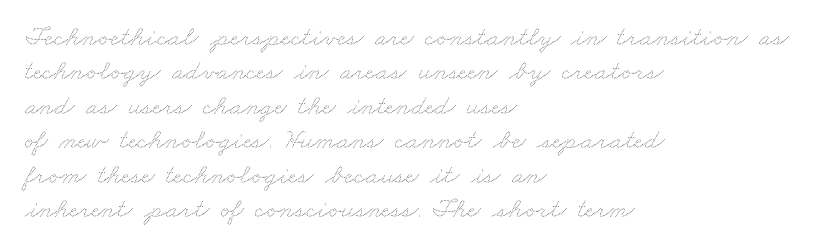
Each word holds together tightly as a unit, with standard inter-letter gaps. No word sits above an underline. Caption: face not bold, strokes unweighted. Visually the block forms a straight wall on the left and a jagged coastline on the right.
